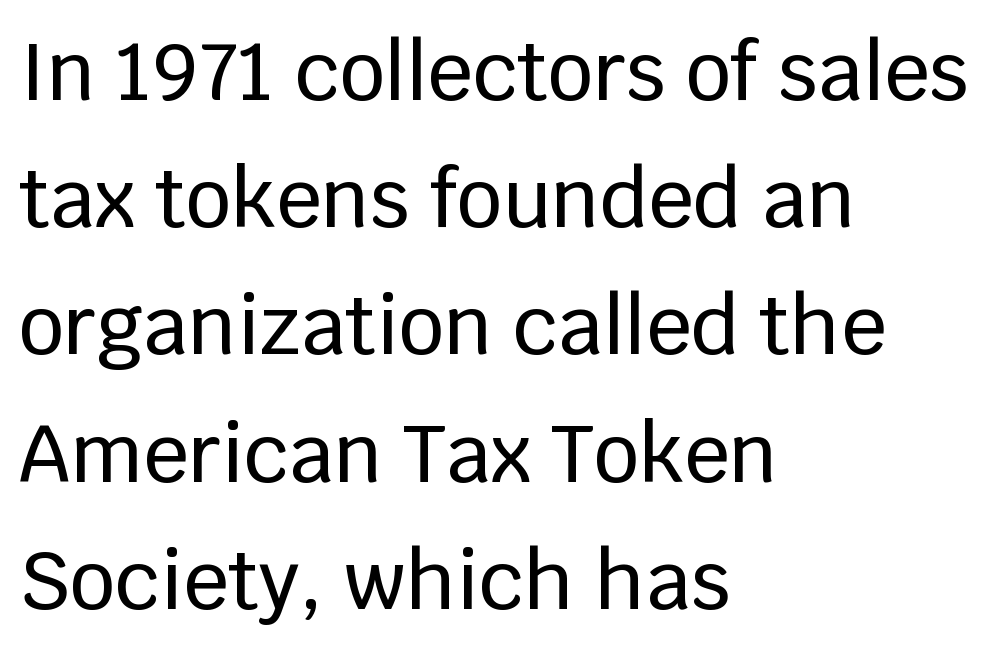
A typesetter would mark this as roman, not italic. The glyphs in this specimen are sans serif. The rendering anchors every line to the left-hand side. Check under the words: just untouched page. Is this a fixed-width face? No — the glyphs have proportional, varying widths.
